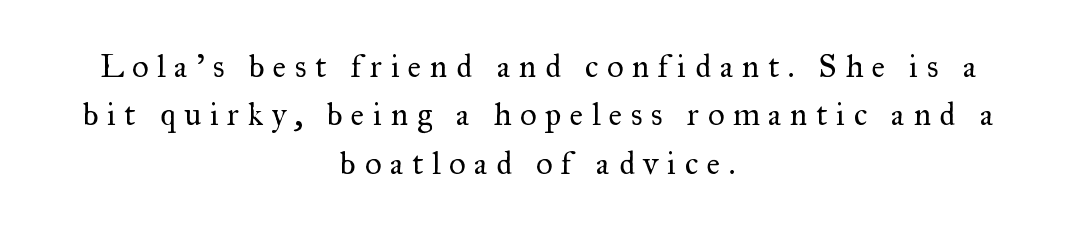
Q: Is the text bold? A: No.
Q: Is the text italic (slanted)? A: No, it is upright.
Q: Is the typeface a serif or a sans-serif typeface? A: Serif.
Q: Is the text underlined? A: No.
Q: How is the paragraph aligned? A: Centered.
Q: Is the spacing between letters normal or unusually wide? A: Unusually wide.
Q: Is the spacing between lines tight, normal or loose? A: Normal.
Q: Width (condensed, normal, or wide)? A: Normal.
Q: Stroke contrast? A: Medium.
Q: x-height? A: Small.
Q: Monospaced? A: No.
